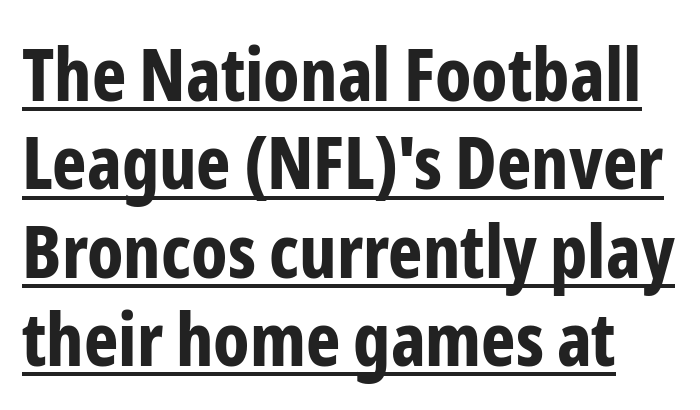
Q: Is the text bold? A: Yes.
Q: Is the text italic (slanted)? A: No, it is upright.
Q: Is the typeface a serif or a sans-serif typeface? A: Sans-serif.
Q: Is the text underlined? A: Yes.
Q: Is the spacing between letters normal or unusually wide? A: Normal.
Q: Width (condensed, normal, or wide)? A: Condensed.
Q: Stroke contrast? A: Low.
Q: x-height? A: Medium.
Q: Monospaced? A: No.
